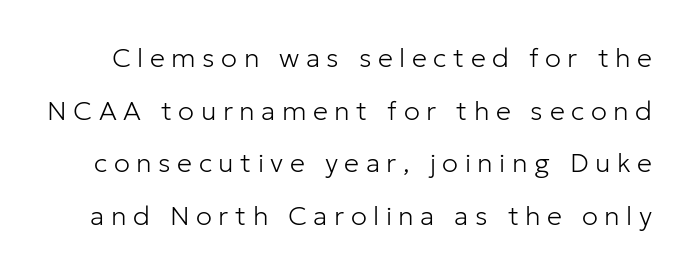
The image shows 27 px text type, upright; set loose line spacing (1.95x), unusually wide letter spacing (+0.24 em), not underlined.
